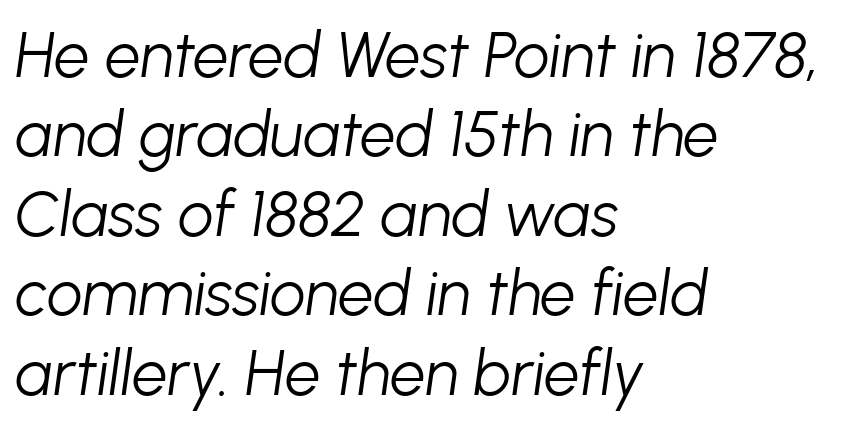
Q: Is the text bold? A: No.
Q: Is the text italic (slanted)? A: Yes, it leans right by about 8 degrees.
Q: Is the text underlined? A: No.
Q: How is the paragraph aligned? A: Left-aligned.
Q: Is the spacing between letters normal or unusually wide? A: Normal.
Q: Is the spacing between lines tight, normal or loose? A: Normal.
Q: Width (condensed, normal, or wide)? A: Normal.
Q: Stroke contrast? A: Low.
Q: x-height? A: Medium.
Q: Monospaced? A: No.
